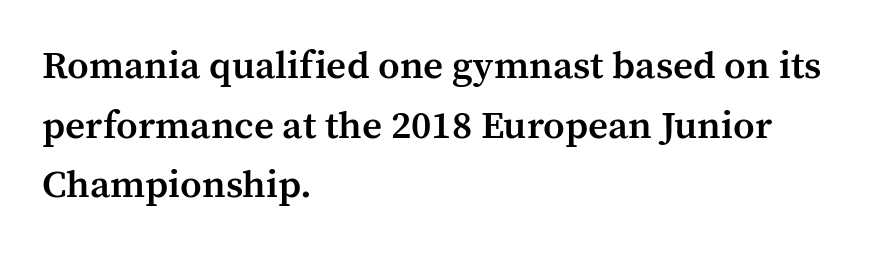
{"serif": "yes", "italic": "no", "bold": "semi", "weight": "semibold", "width": "normal", "stroke_contrast": "medium", "x_height": "medium", "monospaced": "no", "underline": "no", "align": "left", "line_spacing": "normal", "line_spacing_ratio": 1.53, "letter_spacing": "normal", "letter_spacing_em": 0.0, "glyph_px": 39}
